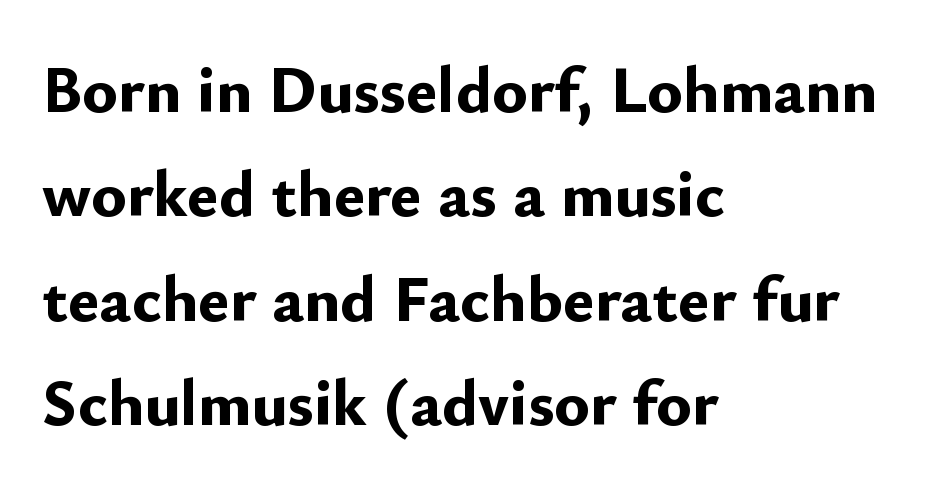
Q: Is the text bold? A: Yes.
Q: Is the text italic (slanted)? A: No, it is upright.
Q: Is the typeface a serif or a sans-serif typeface? A: Sans-serif.
Q: Is the text underlined? A: No.
Q: How is the paragraph aligned? A: Left-aligned.
Q: Is the spacing between letters normal or unusually wide? A: Normal.
Q: Is the spacing between lines tight, normal or loose? A: Normal.
Q: Width (condensed, normal, or wide)? A: Normal.
Q: Stroke contrast? A: Low.
Q: x-height? A: Small.
Q: Monospaced? A: No.
